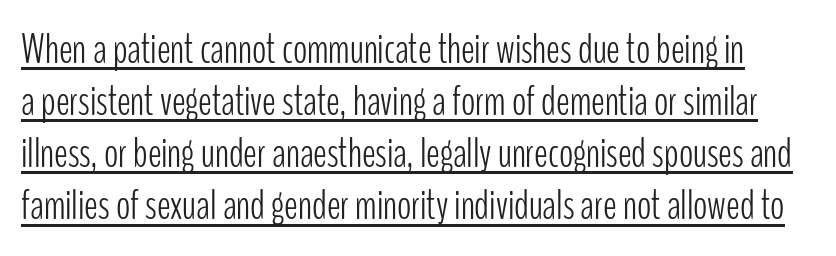
The image shows 42 px light, condensed sans-serif type, upright; set line spacing 1.24x, normal letter spacing, underlined; low stroke contrast and a medium x-height.
